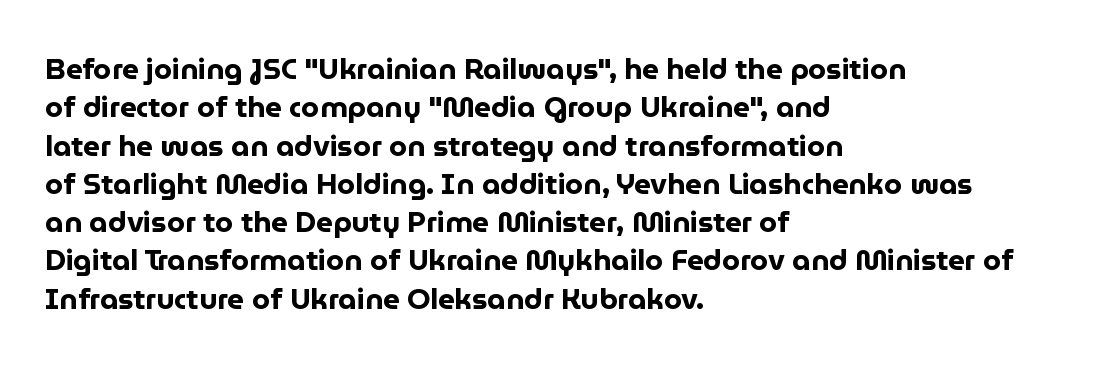
Words appear dense and cohesive because spacing is normal. I'd describe the lettering as bold — thick and assertive. Interline gaps are of average width in this sample. Each letter keeps its own natural width here, so spacing adapts to shape. This sample uses an upright cut, with every glyph sitting square on the baseline. Grotesque or geometric, the face here clearly has no serifs.
